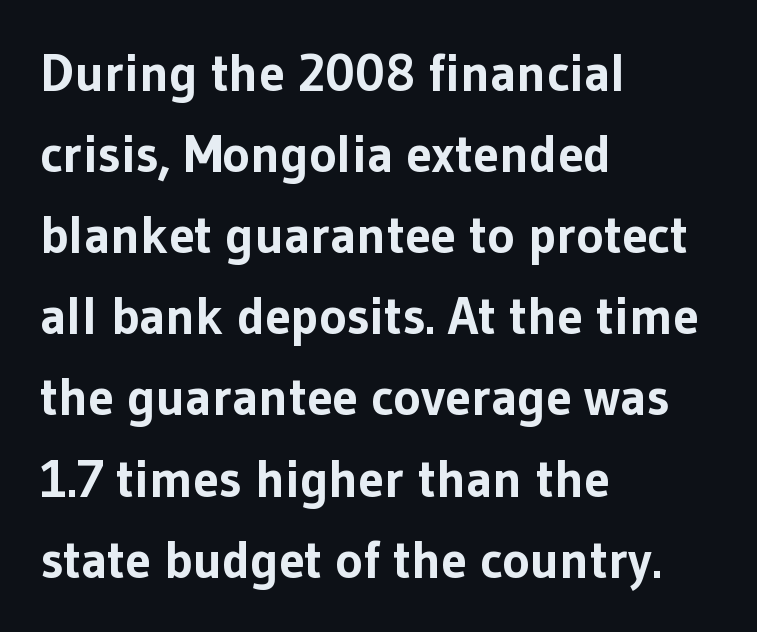
Q: Is the text bold? A: Yes.
Q: Is the text italic (slanted)? A: No, it is upright.
Q: Is the typeface a serif or a sans-serif typeface? A: Sans-serif.
Q: Is the text underlined? A: No.
Q: How is the paragraph aligned? A: Left-aligned.
Q: Is the spacing between letters normal or unusually wide? A: Normal.
Q: Is the spacing between lines tight, normal or loose? A: Normal.
Q: Width (condensed, normal, or wide)? A: Normal.
Q: Stroke contrast? A: Low.
Q: x-height? A: Medium.
Q: Monospaced? A: No.
